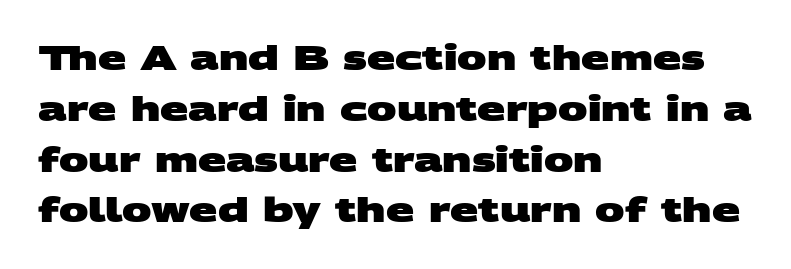
{"serif": "no", "bold": "yes", "weight": "heavy", "width": "wide", "stroke_contrast": "medium", "x_height": "large", "monospaced": "no", "underline": "no", "align": "left", "line_spacing": "normal", "line_spacing_ratio": 1.54, "letter_spacing": "normal", "letter_spacing_em": 0.0, "glyph_px": 33}
